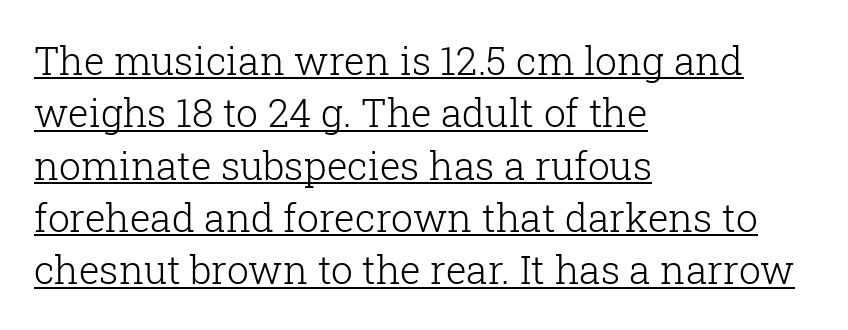
Summary of vertical rhythm: regular, with standard interline spacing. Small tapered or slab feet sit at the stroke ends, so this counts as serif. The specimen includes a rule beneath the text block's lines. Does the copy run flush right? No — it runs flush left.
